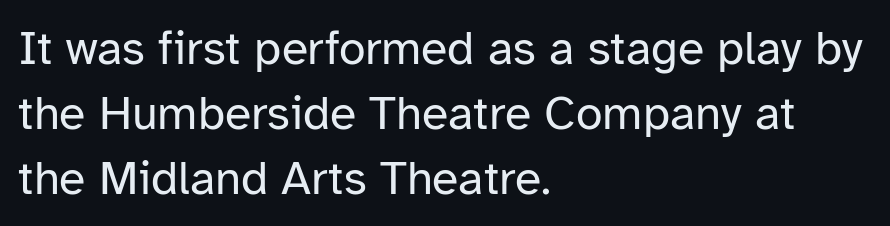
Q: Is the text bold? A: No.
Q: Is the text italic (slanted)? A: No, it is upright.
Q: Is the typeface a serif or a sans-serif typeface? A: Sans-serif.
Q: Is the text underlined? A: No.
Q: How is the paragraph aligned? A: Left-aligned.
Q: Is the spacing between letters normal or unusually wide? A: Normal.
Q: Is the spacing between lines tight, normal or loose? A: Normal.
Q: Width (condensed, normal, or wide)? A: Normal.
Q: Stroke contrast? A: Low.
Q: x-height? A: Medium.
Q: Monospaced? A: No.
